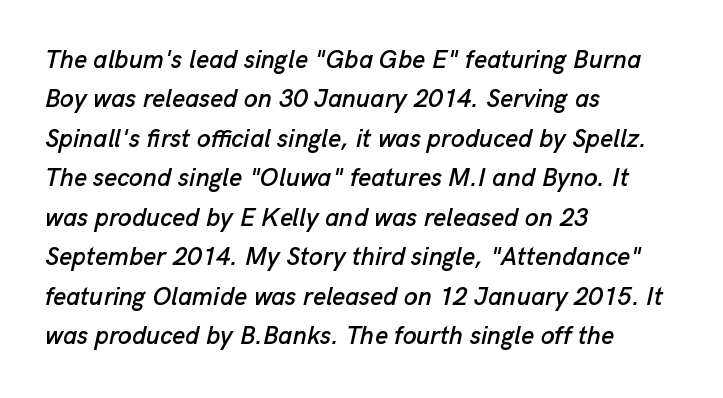
A clean baseline with only descenders dipping below it. Italic? Definitely — the glyphs are oblique. The passage shown has conventional tracking throughout. Caption: multi-line text, flush left, ragged right. Baseline-to-baseline distance is the conventional proportion of letter height.
